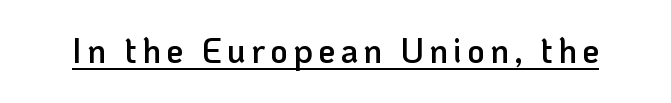
{"serif": "no", "italic": "no", "bold": "semi", "weight": "semibold", "width": "normal", "stroke_contrast": "low", "x_height": "medium", "monospaced": "no", "underline": "yes", "glyph_px": 34}
